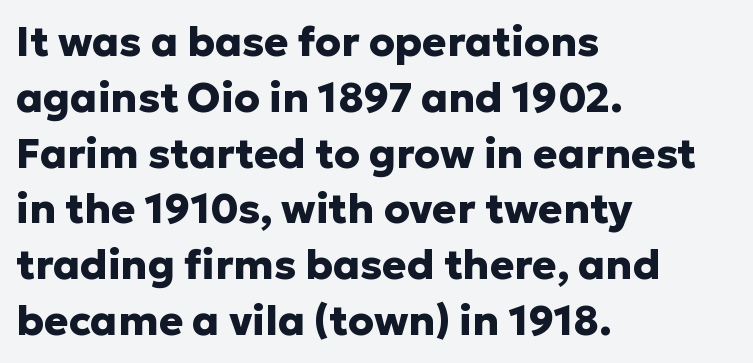
The image shows 41 px heavy sans-serif type, upright; set left-aligned, normal line spacing (1.36x), normal letter spacing, not underlined; low stroke contrast and a medium x-height.
